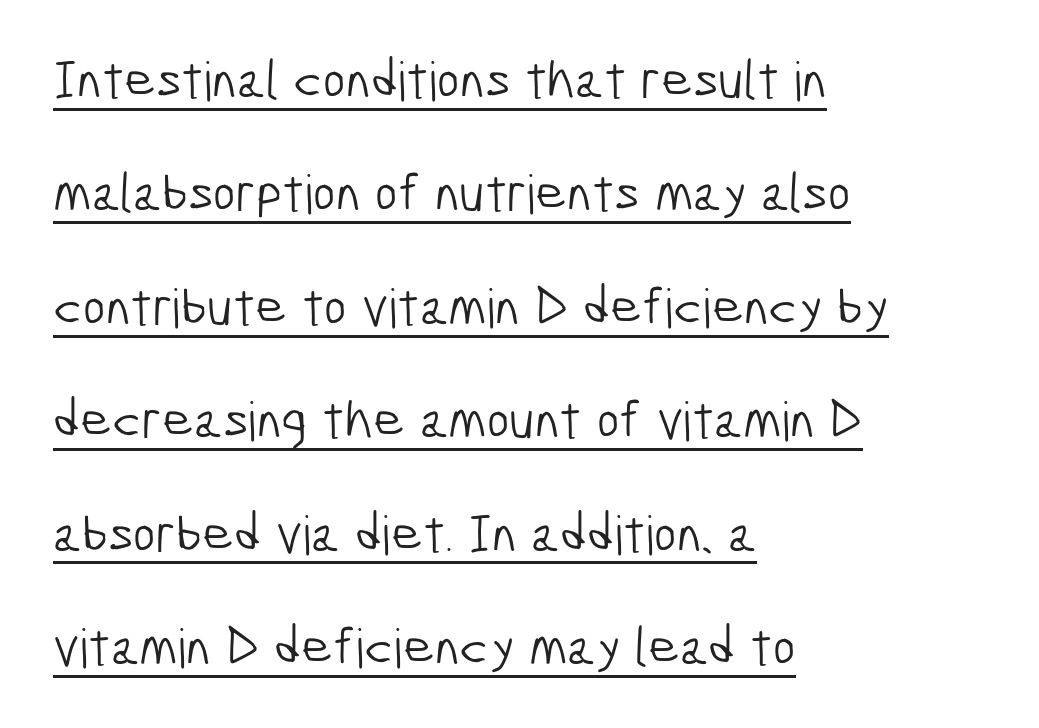
{"serif": "no", "bold": "no", "weight": "light", "width": "condensed", "stroke_contrast": "low", "x_height": "medium", "monospaced": "no", "underline": "yes", "align": "left", "line_spacing": "loose", "line_spacing_ratio": 2.1, "letter_spacing": "normal", "letter_spacing_em": 0.0, "glyph_px": 54}
